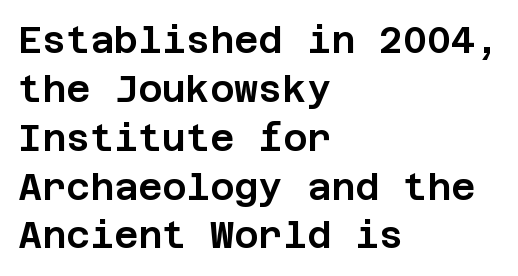
Q: Is the text italic (slanted)? A: No, it is upright.
Q: Is the typeface a serif or a sans-serif typeface? A: Sans-serif.
Q: Is the text underlined? A: No.
Q: How is the paragraph aligned? A: Left-aligned.
Q: Is the spacing between letters normal or unusually wide? A: Normal.
Q: Is the spacing between lines tight, normal or loose? A: Normal.
Q: Width (condensed, normal, or wide)? A: Normal.
Q: Stroke contrast? A: Low.
Q: x-height? A: Large.
